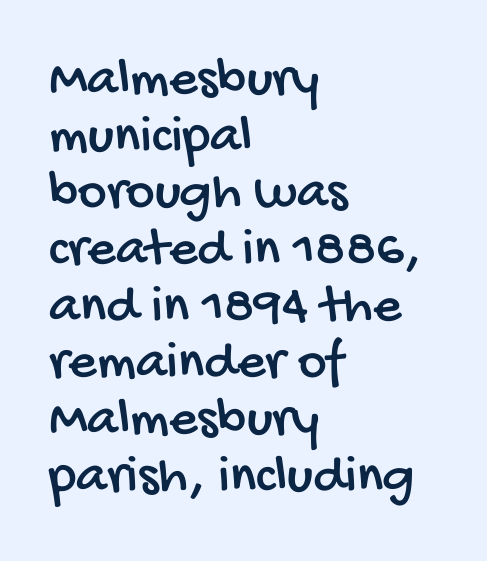
Q: Is the typeface a serif or a sans-serif typeface? A: Sans-serif.
Q: Is the text underlined? A: No.
Q: How is the paragraph aligned? A: Left-aligned.
Q: Is the spacing between letters normal or unusually wide? A: Normal.
Q: Is the spacing between lines tight, normal or loose? A: Tight.
Q: Width (condensed, normal, or wide)? A: Condensed.
Q: Stroke contrast? A: Low.
Q: x-height? A: Large.
Q: Monospaced? A: No.
